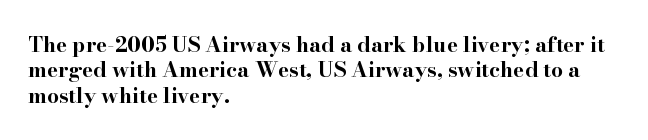
The image shows 21 px bold type, upright; set left-aligned, line spacing 1.21x, normal letter spacing, not underlined.
